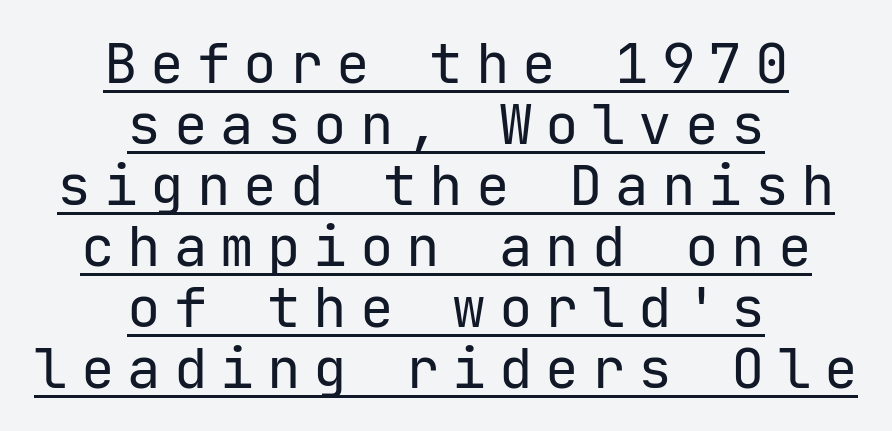
The typeface has the unassuming heft of standard copy or less. Posture: vertical. Where is the straight margin? There isn't one; the lines are centered. The words here are underlined. Is there much room between lines? No — they nearly touch. Regarding serifs, this sample does without them.
